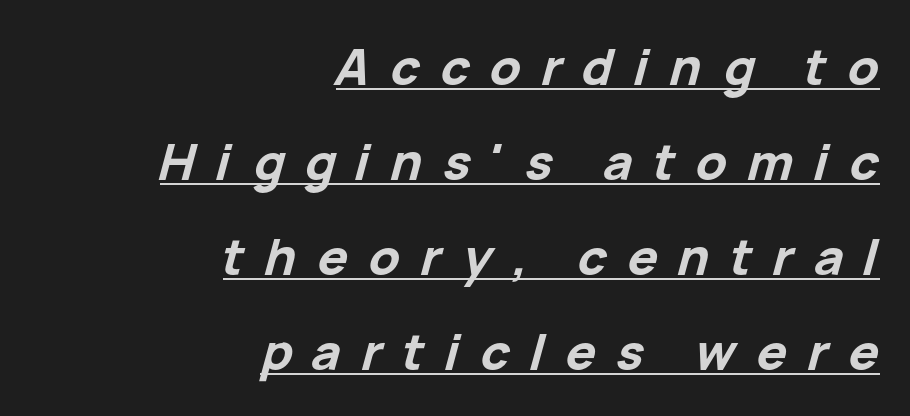
The image shows 50 px bold type, italic (leaning right); set right-aligned, loose line spacing (1.9x), unusually wide letter spacing (+0.41 em), underlined; low stroke contrast and a medium x-height.
